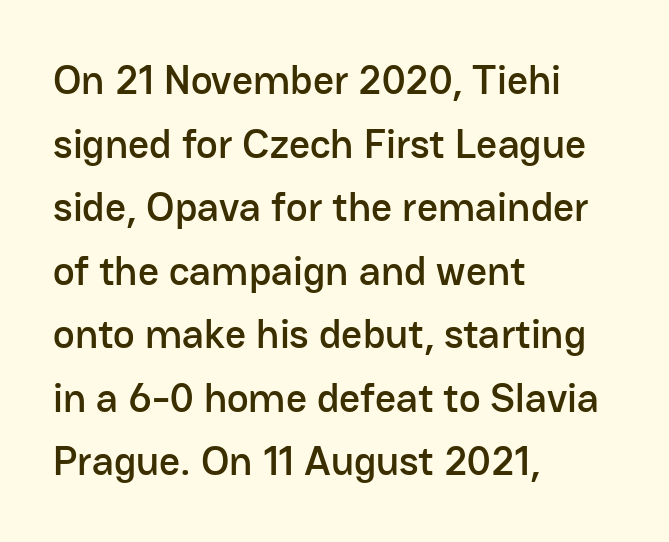
The image shows 41 px sans-serif type, upright; set left-aligned, normal line spacing (1.55x), normal letter spacing, not underlined; low stroke contrast and a medium x-height.
